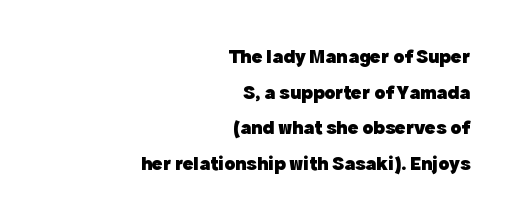
{"italic": "no", "bold": "yes", "underline": "no", "align": "right", "line_spacing_ratio": 1.78, "letter_spacing": "normal", "letter_spacing_em": 0.0, "glyph_px": 20}
